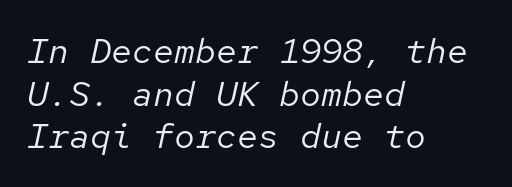
The image shows 35 px regular-weight type, italic (leaning right), monospaced; set left-aligned, line spacing 1.22x, normal letter spacing, not underlined; low stroke contrast and a medium x-height.
